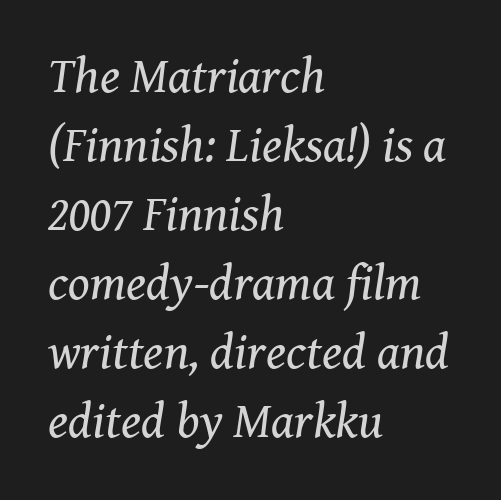
Vertically, the passage feels balanced, rows spaced as you'd expect. The passage shown is typed in a proportional face where columns would drift. What kind of face is this? One with serifs. The weight tops out at a normal text grade.
